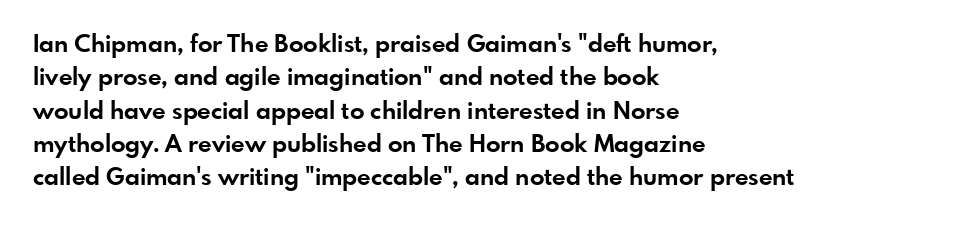
Q: Is the text bold? A: Yes.
Q: Is the text italic (slanted)? A: No, it is upright.
Q: Is the text underlined? A: No.
Q: How is the paragraph aligned? A: Left-aligned.
Q: Is the spacing between letters normal or unusually wide? A: Normal.
Q: Is the spacing between lines tight, normal or loose? A: Normal.
